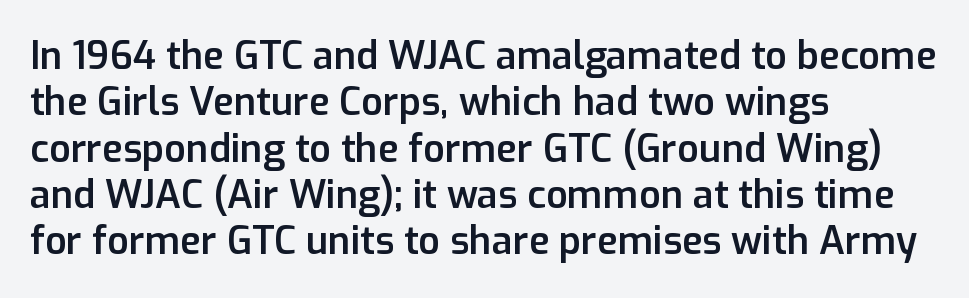
The image shows 38 px semibold sans-serif type, upright; set left-aligned, line spacing 1.22x, normal letter spacing, not underlined; low stroke contrast and a medium x-height.
